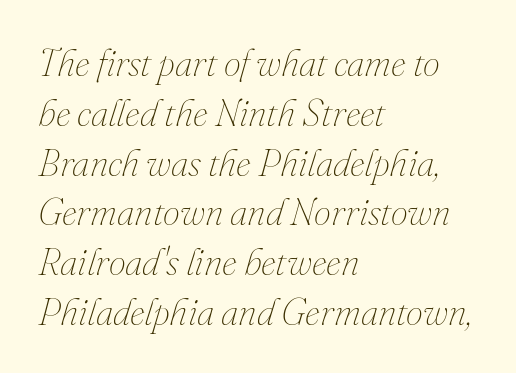
Q: Is the text bold? A: No.
Q: Is the text italic (slanted)? A: Yes, it leans right by about 16 degrees.
Q: Is the text underlined? A: No.
Q: How is the paragraph aligned? A: Left-aligned.
Q: Is the spacing between letters normal or unusually wide? A: Normal.
Q: Is the spacing between lines tight, normal or loose? A: Normal.
Q: Width (condensed, normal, or wide)? A: Normal.
Q: Stroke contrast? A: Medium.
Q: x-height? A: Small.
Q: Monospaced? A: No.
